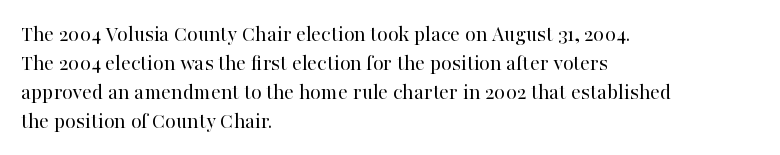
Q: Is the text bold? A: No.
Q: Is the text italic (slanted)? A: No, it is upright.
Q: Is the text underlined? A: No.
Q: How is the paragraph aligned? A: Left-aligned.
Q: Is the spacing between letters normal or unusually wide? A: Normal.
Q: Is the spacing between lines tight, normal or loose? A: Normal.
